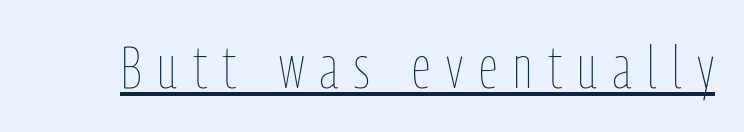
Substantial extra tracking has been applied to these lines. Is the stroke heavy? The answer is a plain regular-or-lighter. You can see a thin bar hugging the bottom of the glyphs. The axis of the letterforms is exactly vertical. The face used here is proportionally spaced, like ordinary book or web type.
